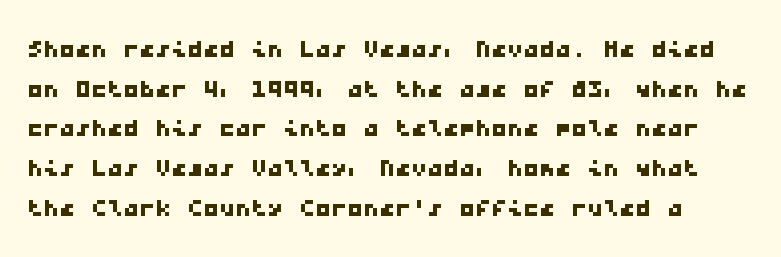
The image shows 32 px wide sans-serif type, monospaced; set line spacing 1.24x, normal letter spacing, not underlined; low stroke contrast and a medium x-height.
